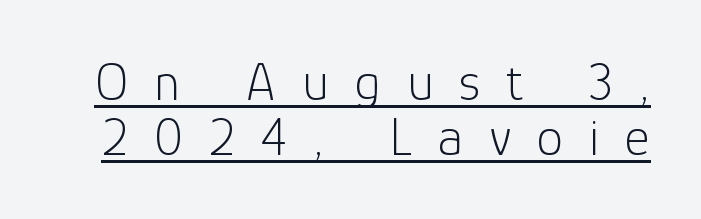
Q: Is the text bold? A: No.
Q: Is the text italic (slanted)? A: No, it is upright.
Q: Is the typeface a serif or a sans-serif typeface? A: Sans-serif.
Q: Is the text underlined? A: Yes.
Q: Is the spacing between letters normal or unusually wide? A: Unusually wide.
Q: Is the spacing between lines tight, normal or loose? A: Tight.
Q: Width (condensed, normal, or wide)? A: Normal.
Q: Stroke contrast? A: Low.
Q: x-height? A: Medium.
Q: Monospaced? A: No.
